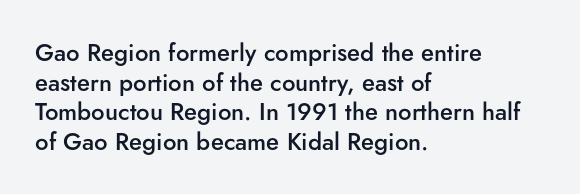
A bare baseline throughout the passage. Compared with a centered layout, this one pins lines to the left instead. This is moderately heavy type, rendered in semibold. The letters sit at their default tracking, neither squeezed nor spread. This sample uses an upright cut, with every glyph sitting square on the baseline.
